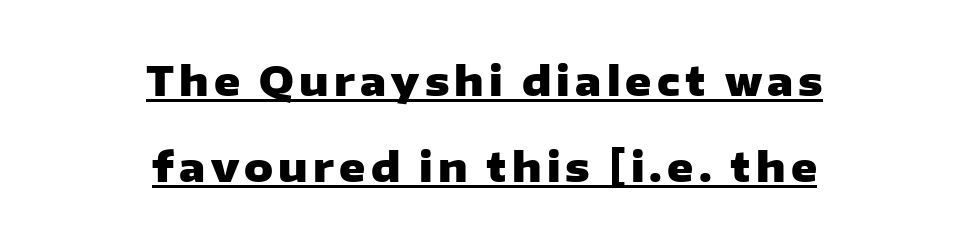
You could not count columns in this text — the font is proportionally spaced. Glance below the letters and you will spot a drawn line. These lines carry a lot of weight — the face is fully bold. Both edges are ragged and mirror each other, which tells us the setting is centered. Is this a sans? Yes — the strokes have no serifs.
